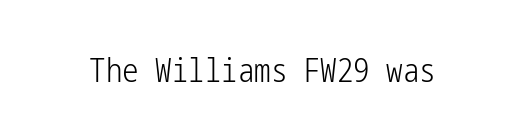
The image shows 33 px light, condensed sans-serif type, upright; set normal letter spacing, not underlined; low stroke contrast and a medium x-height.
